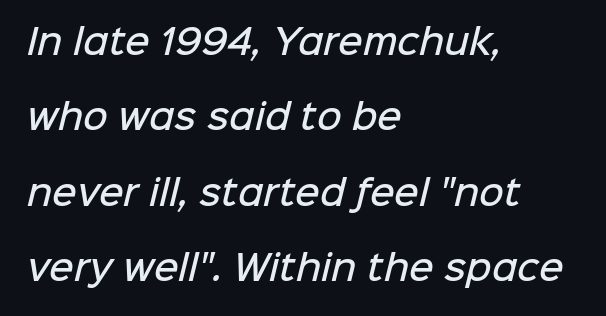
Q: Is the text bold? A: Semi-bold.
Q: Is the typeface a serif or a sans-serif typeface? A: Sans-serif.
Q: Is the text underlined? A: No.
Q: How is the paragraph aligned? A: Left-aligned.
Q: Is the spacing between letters normal or unusually wide? A: Normal.
Q: Is the spacing between lines tight, normal or loose? A: Loose.
Q: Width (condensed, normal, or wide)? A: Normal.
Q: Stroke contrast? A: Low.
Q: x-height? A: Medium.
Q: Monospaced? A: No.
